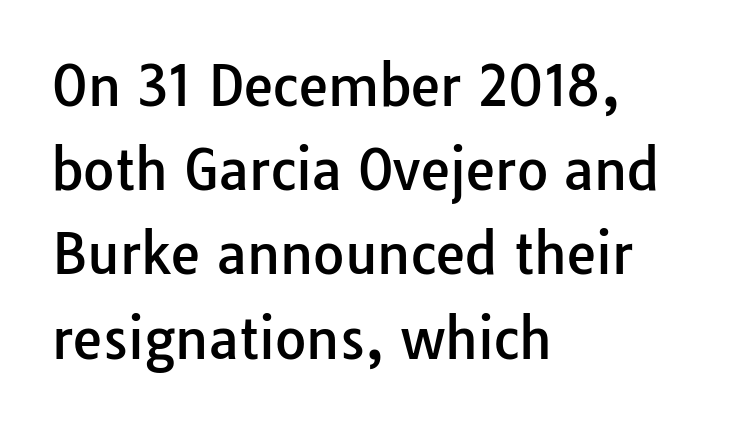
You could not count columns in this text — the font is proportionally spaced. Short note: letters normally spaced. This rendering features lettering with no underline. One-word summary of the alignment: left. Vertically, the passage feels balanced, rows spaced as you'd expect.
